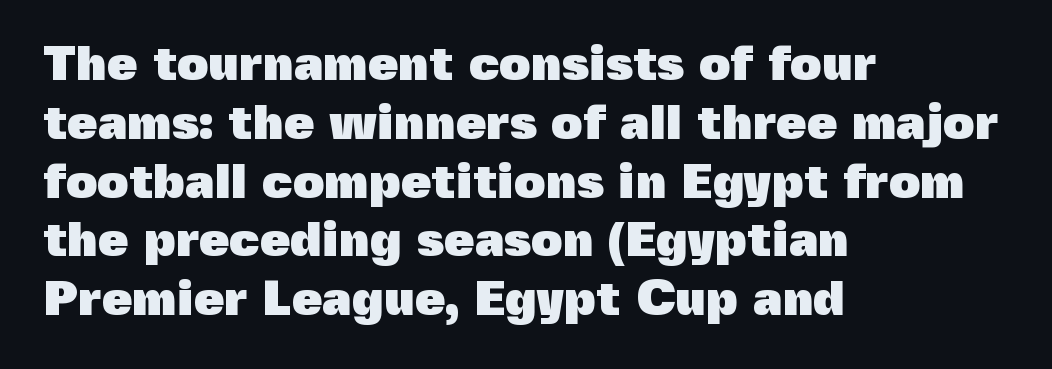
The image shows 49 px heavy sans-serif type, upright; set left-aligned, line spacing 1.2x, normal letter spacing, not underlined; a medium x-height.
